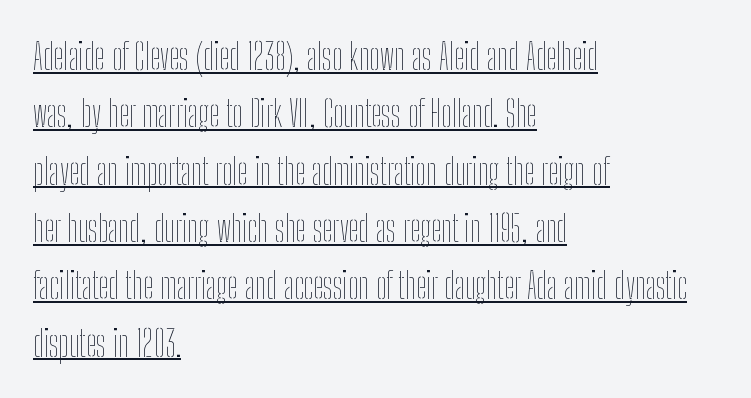
{"italic": "no", "bold": "no", "weight": "thin", "width": "condensed", "stroke_contrast": "low", "x_height": "medium", "monospaced": "no", "underline": "yes", "align": "left", "line_spacing": "normal", "line_spacing_ratio": 1.55, "letter_spacing": "normal", "letter_spacing_em": 0.0, "glyph_px": 37}
